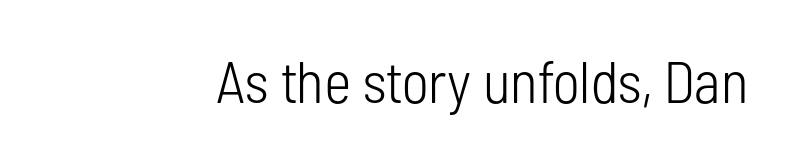
Q: Is the text bold? A: No.
Q: Is the text italic (slanted)? A: No, it is upright.
Q: Is the typeface a serif or a sans-serif typeface? A: Sans-serif.
Q: Is the text underlined? A: No.
Q: Is the spacing between letters normal or unusually wide? A: Normal.
Q: Width (condensed, normal, or wide)? A: Condensed.
Q: Stroke contrast? A: Low.
Q: x-height? A: Medium.
Q: Monospaced? A: No.
